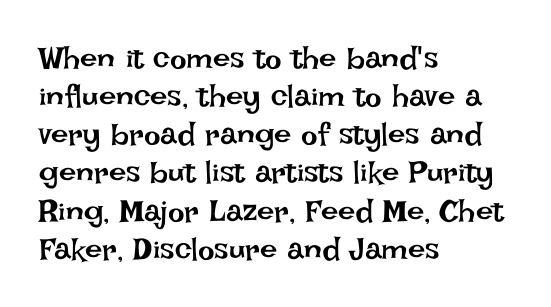
The image shows 31 px regular-weight type, upright; set left-aligned, line spacing 1.23x, normal letter spacing, not underlined; low stroke contrast and a large x-height.
